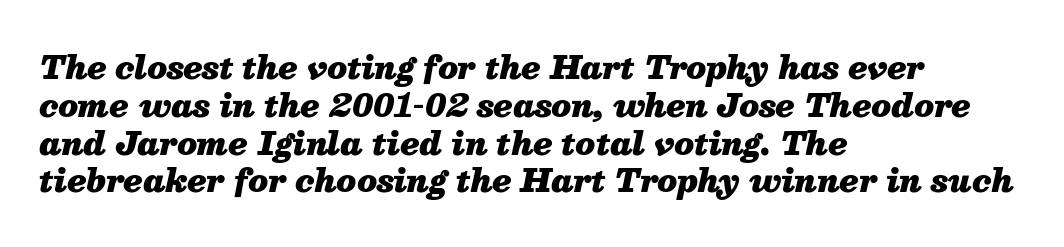
The whole block is typeset with a tilt. I'd describe the lettering as bold — thick and assertive. Short note: letters normally spaced. Is the block centered? No — it sits flush against the left margin.
